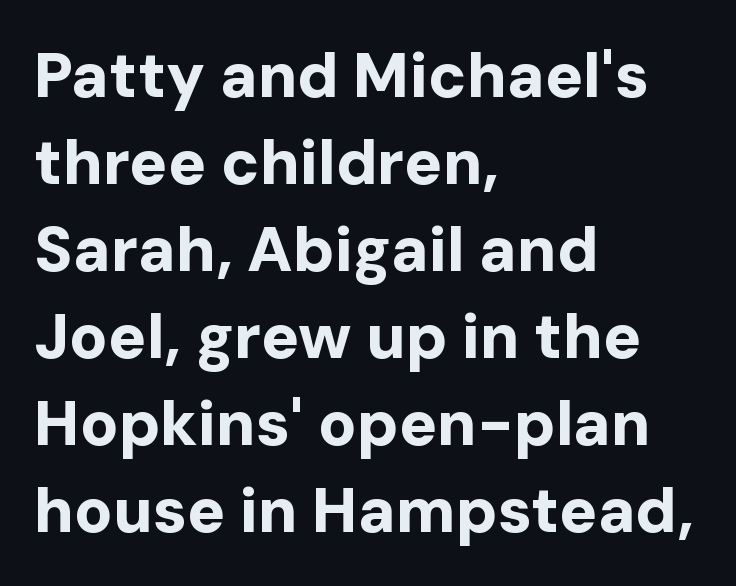
The image shows 63 px bold sans-serif type, upright; set left-aligned, normal line spacing (1.38x), normal letter spacing, not underlined; low stroke contrast and a medium x-height.
